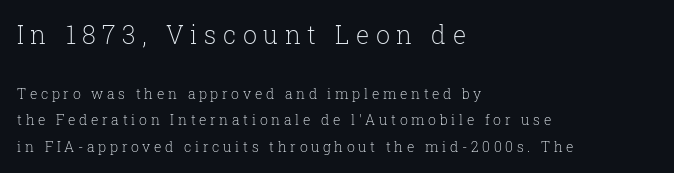
{"italic": "no", "bold": "no", "underline": "no", "align": "left", "line_spacing_ratio": 1.88, "letter_spacing": "wide", "letter_spacing_em": 0.26, "larger_block": "first", "size_ratio": 1.79, "glyph_px": 25}
